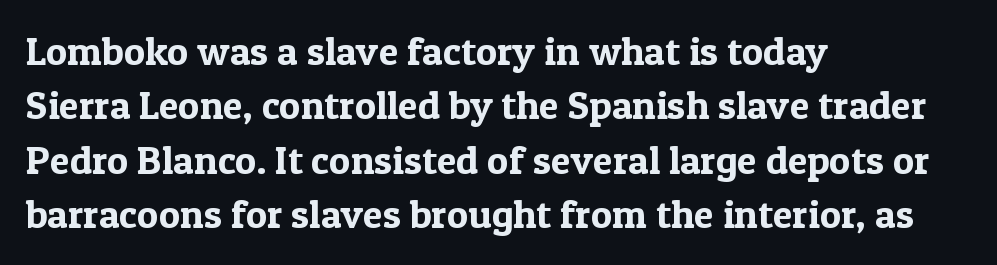
The image shows 40 px serif type, upright; set left-aligned, normal line spacing (1.36x), normal letter spacing, not underlined; a medium x-height.
